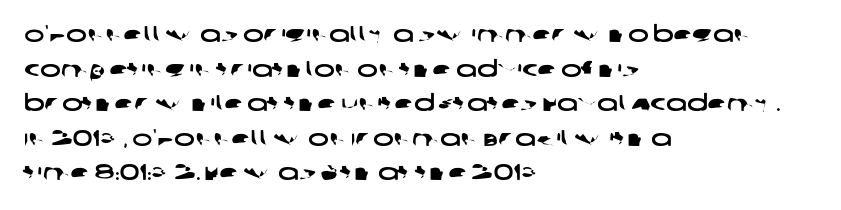
The image shows 22 px text type; set left-aligned, normal line spacing (1.57x), normal letter spacing, not underlined.
